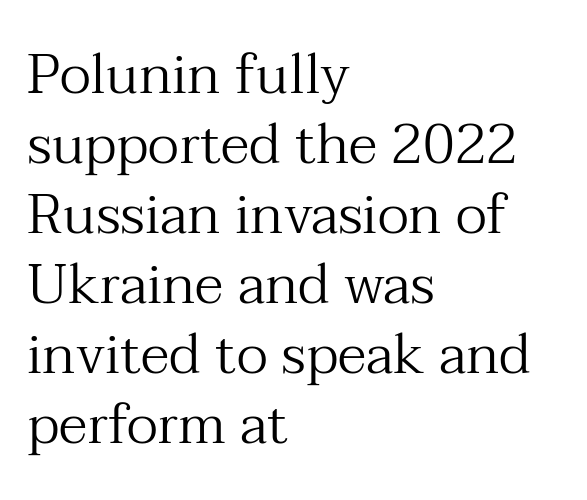
This sample has the flowing, uneven cadence of proportional lettering. Observe the ordinary spacing: letters are neighbours, not strangers. Do the letters lean? They stand straight. Stroke terminals: seriffed.
